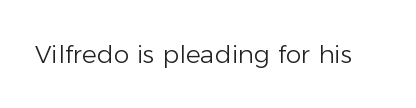
The image shows 25 px text type, upright; set normal letter spacing, not underlined.
